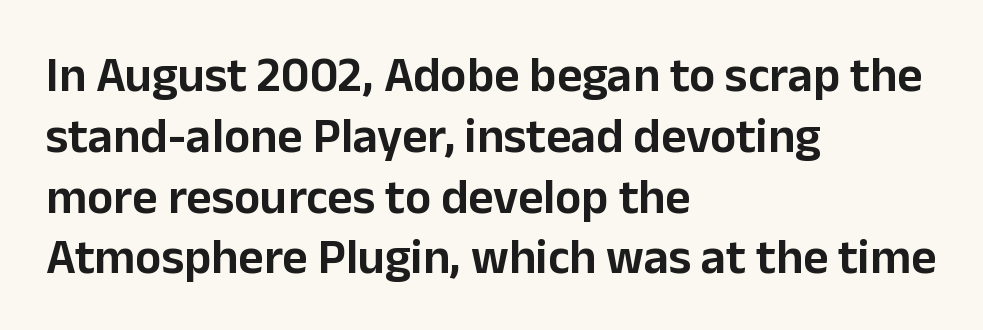
Q: Is the text italic (slanted)? A: No, it is upright.
Q: Is the typeface a serif or a sans-serif typeface? A: Sans-serif.
Q: Is the text underlined? A: No.
Q: How is the paragraph aligned? A: Left-aligned.
Q: Is the spacing between letters normal or unusually wide? A: Normal.
Q: Width (condensed, normal, or wide)? A: Normal.
Q: Stroke contrast? A: Low.
Q: x-height? A: Medium.
Q: Monospaced? A: No.
